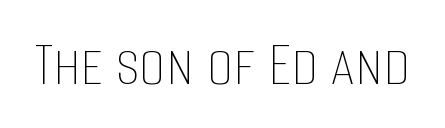
Q: Is the text bold? A: No.
Q: Is the text italic (slanted)? A: No, it is upright.
Q: Is the text underlined? A: No.
Q: Is the spacing between letters normal or unusually wide? A: Normal.
Q: Width (condensed, normal, or wide)? A: Condensed.
Q: Stroke contrast? A: Low.
Q: x-height? A: Large.
Q: Monospaced? A: No.
